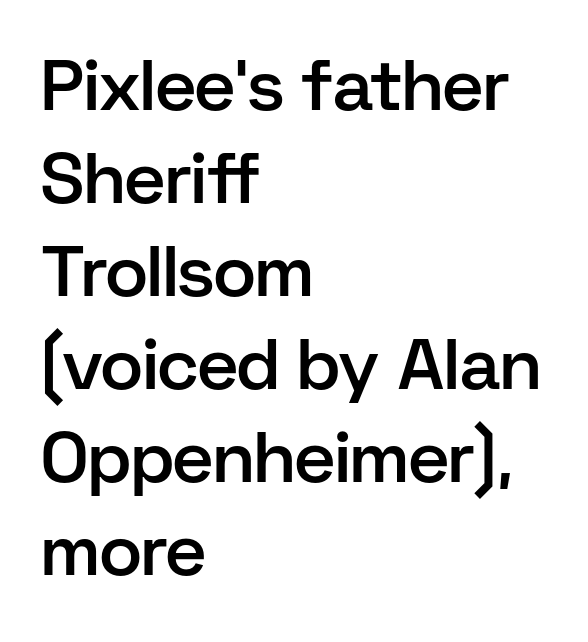
Q: Is the text bold? A: Semi-bold.
Q: Is the text italic (slanted)? A: No, it is upright.
Q: Is the typeface a serif or a sans-serif typeface? A: Sans-serif.
Q: Is the text underlined? A: No.
Q: How is the paragraph aligned? A: Left-aligned.
Q: Is the spacing between letters normal or unusually wide? A: Normal.
Q: Is the spacing between lines tight, normal or loose? A: Normal.
Q: Width (condensed, normal, or wide)? A: Normal.
Q: Stroke contrast? A: Low.
Q: x-height? A: Medium.
Q: Monospaced? A: No.
